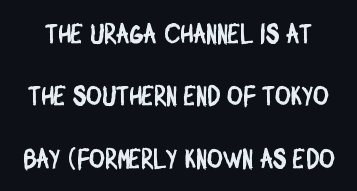
Q: Is the text underlined? A: No.
Q: Is the spacing between letters normal or unusually wide? A: Normal.
Q: Is the spacing between lines tight, normal or loose? A: Loose.
